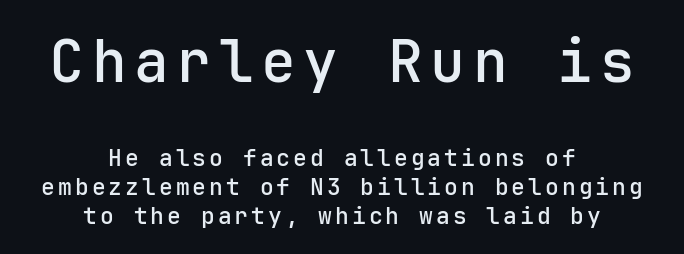
Check where the strokes stop: nothing finishes them off — pure sans. In terms of weight, the rendering is demibold, just under bold. Posture: upright roman. Top chunk: large. Bottom chunk: small. Each new line begins a customary step beneath the previous one. Bare-footed words on every line.
